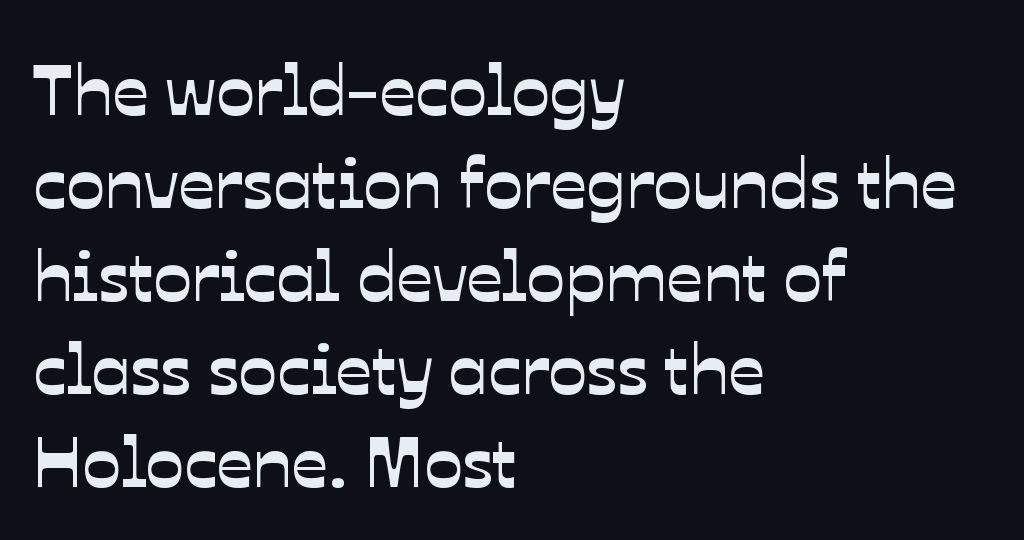
Q: Is the typeface a serif or a sans-serif typeface? A: Sans-serif.
Q: Is the text underlined? A: No.
Q: How is the paragraph aligned? A: Left-aligned.
Q: Is the spacing between letters normal or unusually wide? A: Normal.
Q: Is the spacing between lines tight, normal or loose? A: Normal.
Q: Width (condensed, normal, or wide)? A: Normal.
Q: Stroke contrast? A: Low.
Q: x-height? A: Medium.
Q: Monospaced? A: No.
